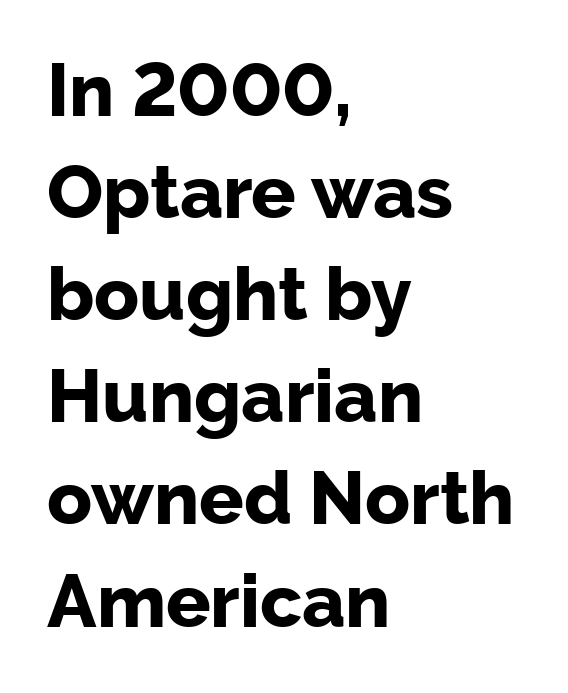
{"serif": "no", "italic": "no", "bold": "yes", "weight": "bold", "width": "normal", "stroke_contrast": "low", "x_height": "medium", "monospaced": "no", "underline": "no", "align": "left", "line_spacing": "normal", "line_spacing_ratio": 1.38, "letter_spacing": "normal", "letter_spacing_em": 0.0, "glyph_px": 74}
